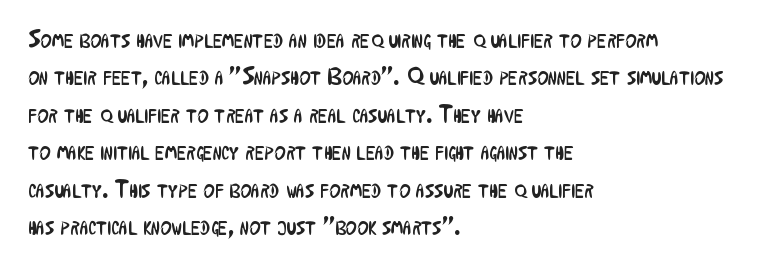
Q: Is the text bold? A: No.
Q: Is the text italic (slanted)? A: No, it is upright.
Q: Is the text underlined? A: No.
Q: How is the paragraph aligned? A: Left-aligned.
Q: Is the spacing between letters normal or unusually wide? A: Normal.
Q: Is the spacing between lines tight, normal or loose? A: Normal.
